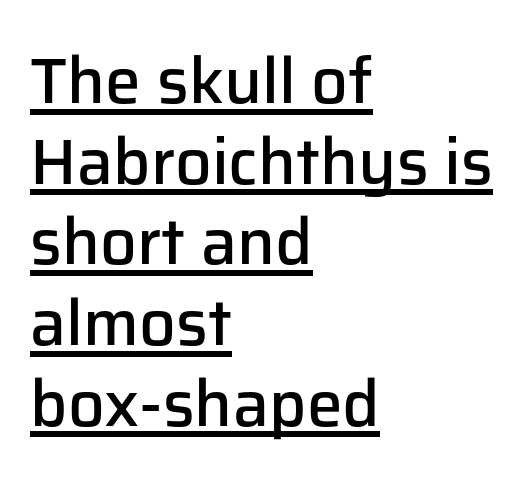
{"serif": "no", "italic": "no", "bold": "semi", "weight": "semibold", "width": "normal", "stroke_contrast": "low", "x_height": "medium", "monospaced": "no", "underline": "yes", "align": "left", "line_spacing": "normal", "line_spacing_ratio": 1.26, "letter_spacing": "normal", "letter_spacing_em": 0.0, "glyph_px": 64}
